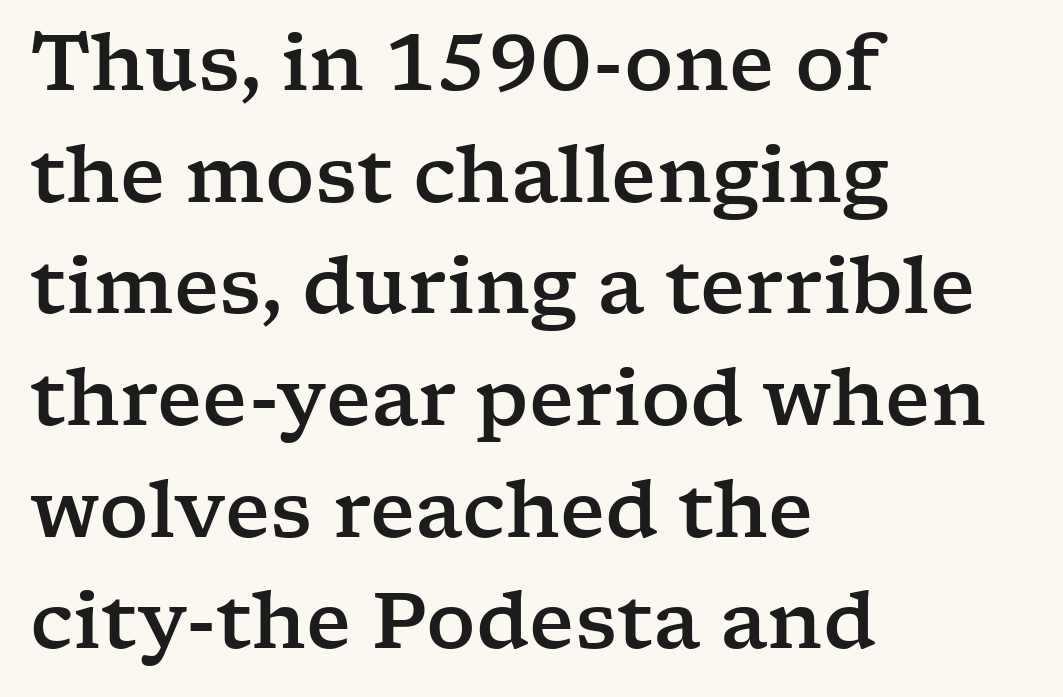
The image shows 77 px wide serif type, upright; set left-aligned, normal line spacing (1.45x), normal letter spacing, not underlined; low stroke contrast and a medium x-height.
